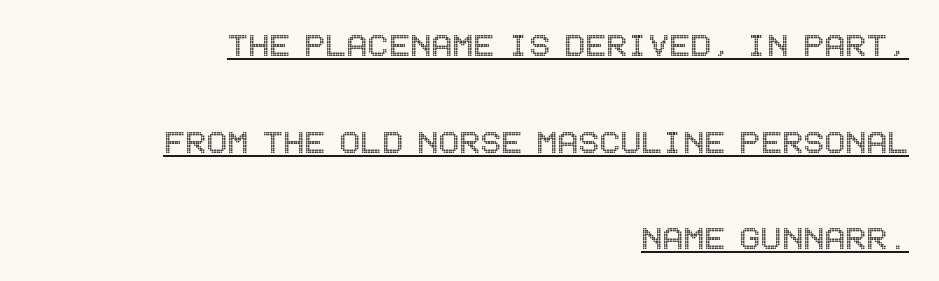
Q: Is the text italic (slanted)? A: No, it is upright.
Q: Is the text underlined? A: Yes.
Q: How is the paragraph aligned? A: Right-aligned.
Q: Is the spacing between letters normal or unusually wide? A: Normal.
Q: Is the spacing between lines tight, normal or loose? A: Loose.
Q: Width (condensed, normal, or wide)? A: Condensed.
Q: x-height? A: Large.
